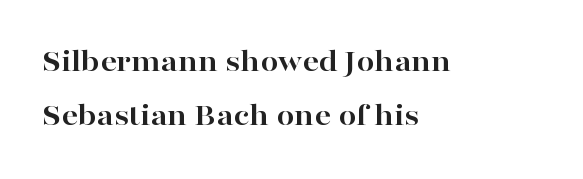
{"serif": "yes", "italic": "no", "bold": "yes", "weight": "bold", "width": "wide", "stroke_contrast": "high", "x_height": "medium", "monospaced": "no", "underline": "no", "align": "left", "line_spacing": "normal", "line_spacing_ratio": 1.69, "letter_spacing": "normal", "letter_spacing_em": 0.0, "glyph_px": 32}
